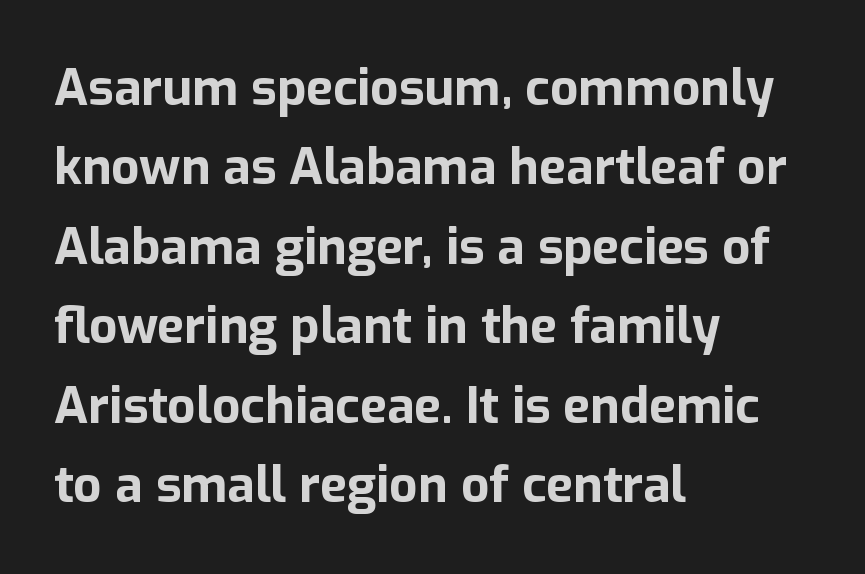
{"serif": "no", "italic": "no", "bold": "yes", "weight": "bold", "width": "normal", "stroke_contrast": "low", "x_height": "medium", "monospaced": "no", "underline": "no", "align": "left", "line_spacing": "normal", "line_spacing_ratio": 1.59, "letter_spacing": "normal", "letter_spacing_em": 0.0, "glyph_px": 50}
